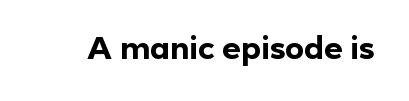
Q: Is the text bold? A: Yes.
Q: Is the text italic (slanted)? A: No, it is upright.
Q: Is the typeface a serif or a sans-serif typeface? A: Sans-serif.
Q: Is the text underlined? A: No.
Q: Is the spacing between letters normal or unusually wide? A: Normal.
Q: Width (condensed, normal, or wide)? A: Normal.
Q: x-height? A: Medium.
Q: Monospaced? A: No.
